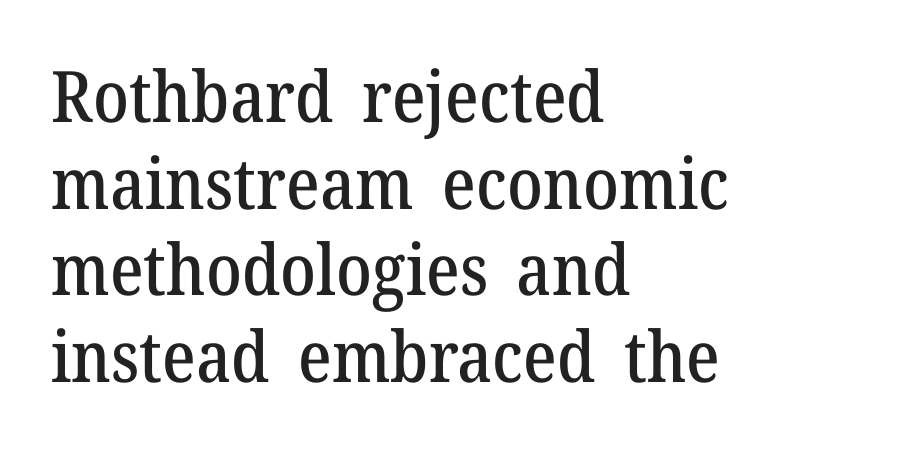
Q: Is the text italic (slanted)? A: No, it is upright.
Q: Is the typeface a serif or a sans-serif typeface? A: Serif.
Q: Is the text underlined? A: No.
Q: How is the paragraph aligned? A: Left-aligned.
Q: Is the spacing between letters normal or unusually wide? A: Normal.
Q: Width (condensed, normal, or wide)? A: Normal.
Q: Stroke contrast? A: Medium.
Q: x-height? A: Medium.
Q: Monospaced? A: No.
